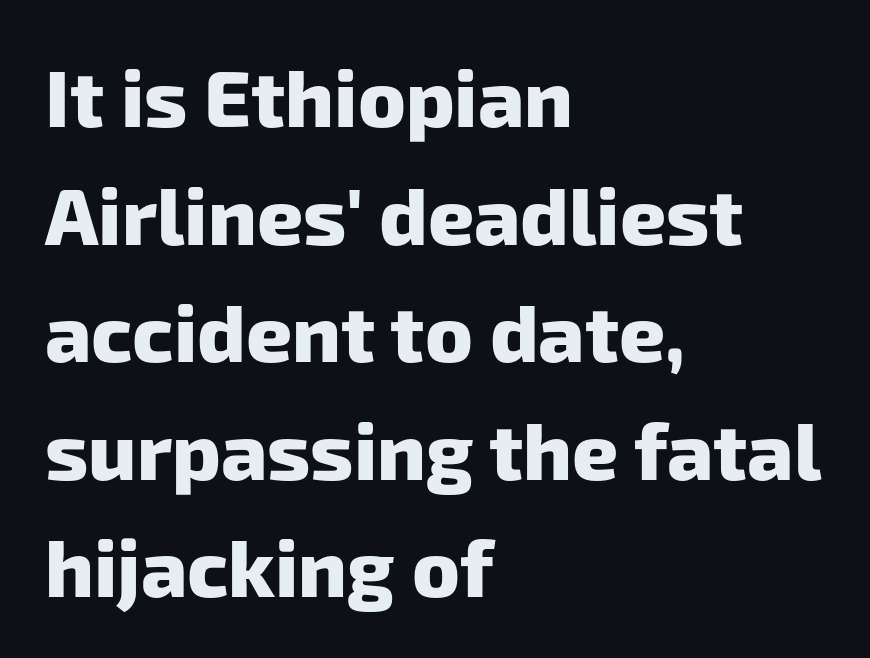
This sample has the flowing, uneven cadence of proportional lettering. Nothing unusual about the tracking: characters are spaced as the font intends. The face used here is a sans, in the tradition of grotesques and geometrics. Descender tails drop into unmarked territory.
